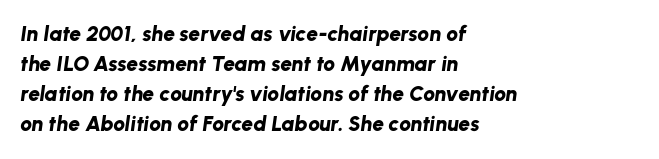
Q: Is the text bold? A: Yes.
Q: Is the text italic (slanted)? A: Yes, it leans right by about 8 degrees.
Q: Is the text underlined? A: No.
Q: How is the paragraph aligned? A: Left-aligned.
Q: Is the spacing between letters normal or unusually wide? A: Normal.
Q: Is the spacing between lines tight, normal or loose? A: Normal.
